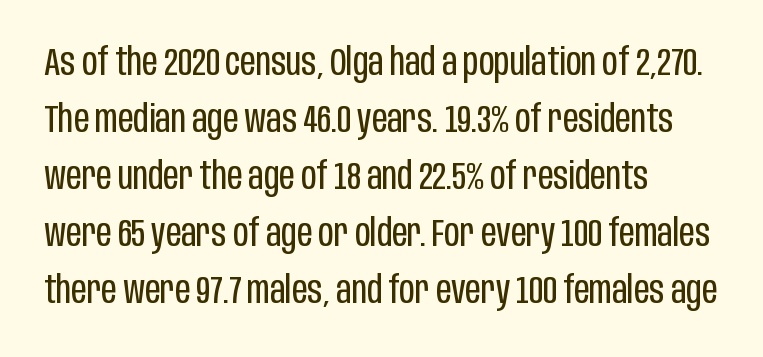
Q: Is the text bold? A: No.
Q: Is the text italic (slanted)? A: No, it is upright.
Q: Is the typeface a serif or a sans-serif typeface? A: Sans-serif.
Q: Is the text underlined? A: No.
Q: How is the paragraph aligned? A: Left-aligned.
Q: Is the spacing between letters normal or unusually wide? A: Normal.
Q: Is the spacing between lines tight, normal or loose? A: Normal.
Q: Width (condensed, normal, or wide)? A: Condensed.
Q: Stroke contrast? A: Low.
Q: x-height? A: Large.
Q: Monospaced? A: No.
